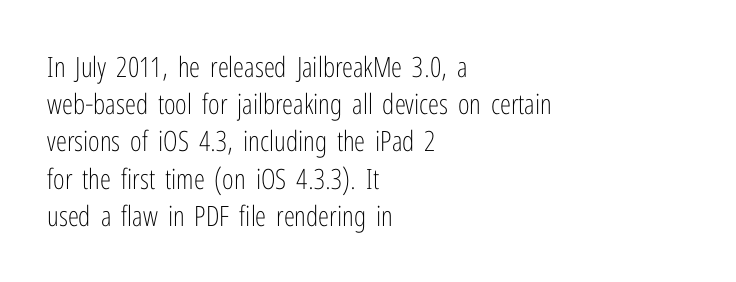
Q: Is the text bold? A: No.
Q: Is the text italic (slanted)? A: No, it is upright.
Q: Is the typeface a serif or a sans-serif typeface? A: Sans-serif.
Q: Is the text underlined? A: No.
Q: How is the paragraph aligned? A: Left-aligned.
Q: Is the spacing between letters normal or unusually wide? A: Normal.
Q: Is the spacing between lines tight, normal or loose? A: Normal.
Q: Width (condensed, normal, or wide)? A: Condensed.
Q: Stroke contrast? A: Low.
Q: x-height? A: Medium.
Q: Monospaced? A: No.
